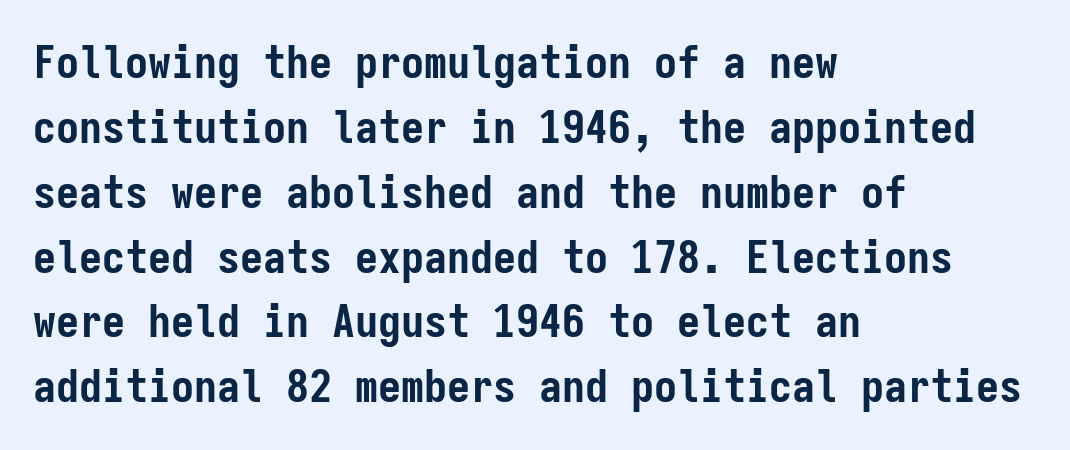
The lettering stays uniformly vertical, giving the passage a roman look. Has an underline been added? It has not. No extra tracking has been applied to these lines. Every row of glyphs begins at an identical x-position on the left. Examine the stroke ends and you'll find no serifs. Horizontal bands of white between lines are of average thickness.
